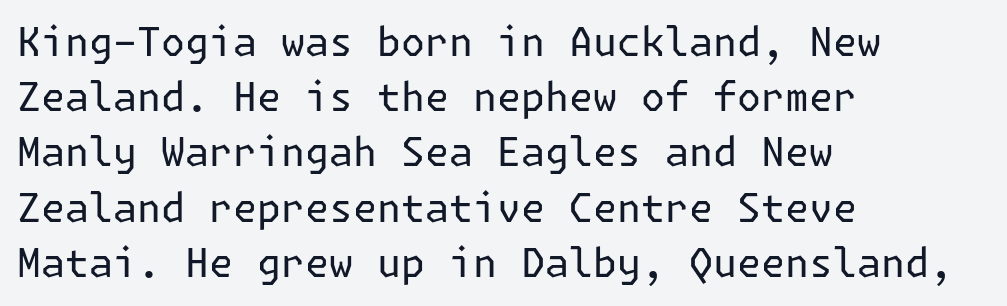
Q: Is the text bold? A: No.
Q: Is the text italic (slanted)? A: No, it is upright.
Q: Is the typeface a serif or a sans-serif typeface? A: Sans-serif.
Q: Is the text underlined? A: No.
Q: How is the paragraph aligned? A: Left-aligned.
Q: Is the spacing between letters normal or unusually wide? A: Normal.
Q: Is the spacing between lines tight, normal or loose? A: Normal.
Q: Width (condensed, normal, or wide)? A: Normal.
Q: Stroke contrast? A: Low.
Q: x-height? A: Medium.
